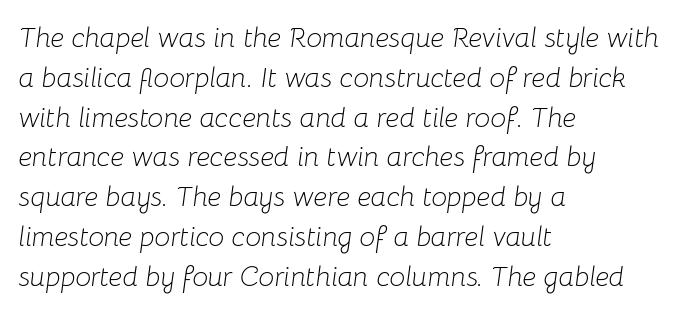
{"italic": "yes", "lean": "right", "slant_degrees": 8, "bold": "no", "weight": "light", "width": "normal", "stroke_contrast": "low", "x_height": "medium", "monospaced": "no", "underline": "no", "align": "left", "line_spacing": "normal", "line_spacing_ratio": 1.42, "letter_spacing": "normal", "letter_spacing_em": 0.0, "glyph_px": 28}
